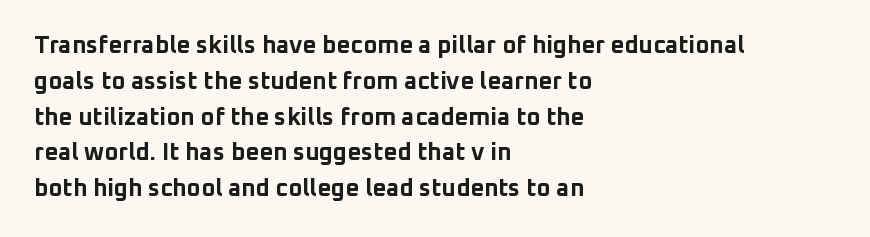
Q: Is the text bold? A: Yes.
Q: Is the text italic (slanted)? A: No, it is upright.
Q: Is the text underlined? A: No.
Q: How is the paragraph aligned? A: Left-aligned.
Q: Is the spacing between letters normal or unusually wide? A: Normal.
Q: Is the spacing between lines tight, normal or loose? A: Normal.
